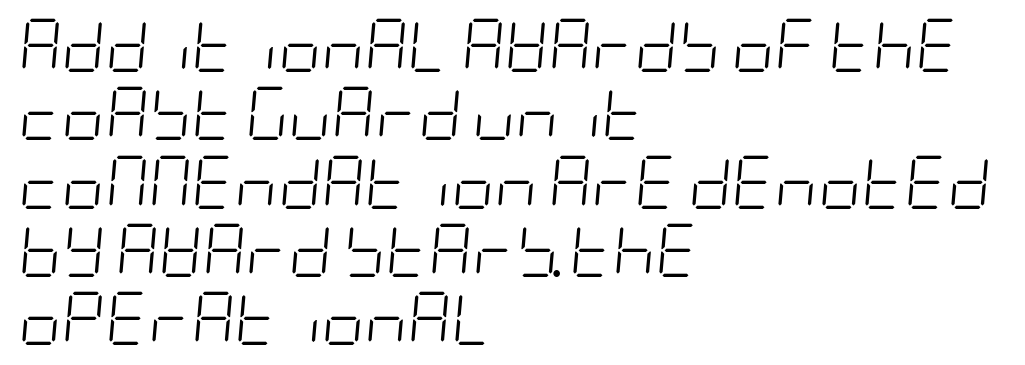
The image shows 53 px light, condensed type, italic (leaning right); set left-aligned, normal line spacing (1.29x), normal letter spacing, not underlined; low stroke contrast and a large x-height.
